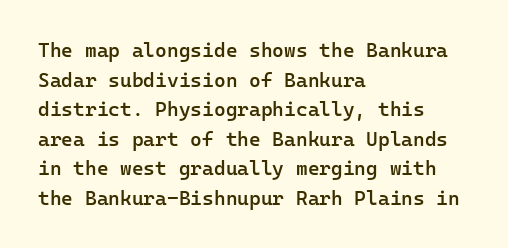
Q: Is the text bold? A: Semi-bold.
Q: Is the text italic (slanted)? A: No, it is upright.
Q: Is the text underlined? A: No.
Q: How is the paragraph aligned? A: Left-aligned.
Q: Is the spacing between letters normal or unusually wide? A: Normal.
Q: Is the spacing between lines tight, normal or loose? A: Normal.
